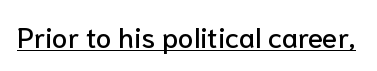
The image shows 28 px sans-serif type, upright; set normal letter spacing, underlined; low stroke contrast and a medium x-height.
